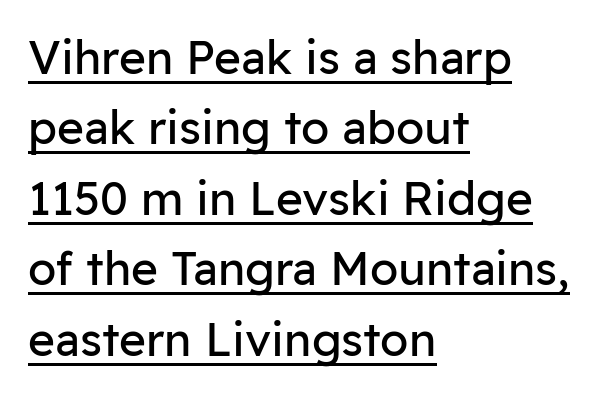
{"serif": "no", "italic": "no", "bold": "no", "weight": "regular", "width": "normal", "stroke_contrast": "low", "x_height": "medium", "monospaced": "no", "underline": "yes", "align": "left", "line_spacing": "normal", "line_spacing_ratio": 1.53, "letter_spacing": "normal", "letter_spacing_em": 0.0, "glyph_px": 46}
